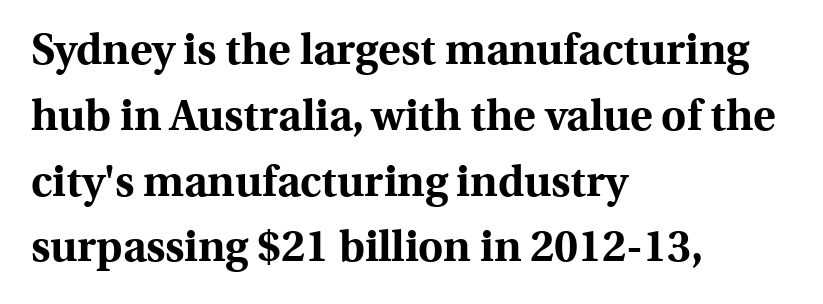
Think of a printed novel: that variable character pitch is what you see here. Caption: bold face, heavy strokes. These lines are set flush left with a ragged right edge. Students, note that the glyphs here touch the page at normal intervals.
